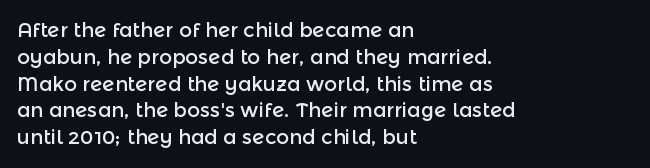
Q: Is the text italic (slanted)? A: No, it is upright.
Q: Is the text underlined? A: No.
Q: How is the paragraph aligned? A: Left-aligned.
Q: Is the spacing between letters normal or unusually wide? A: Normal.
Q: Is the spacing between lines tight, normal or loose? A: Normal.
